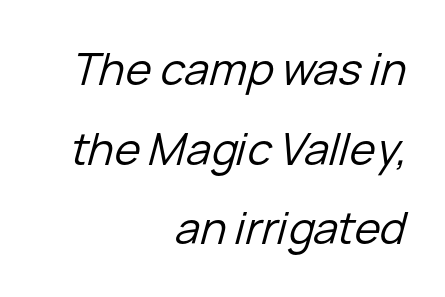
The image shows 44 px regular-weight type, italic (leaning right); set right-aligned, line spacing 1.81x, normal letter spacing, not underlined; low stroke contrast and a medium x-height.
